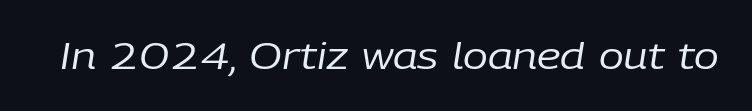
{"italic": "yes", "lean": "right", "slant_degrees": 9, "bold": "no", "weight": "regular", "width": "normal", "stroke_contrast": "low", "x_height": "medium", "monospaced": "no", "underline": "no", "letter_spacing": "normal", "letter_spacing_em": 0.0, "glyph_px": 37}
